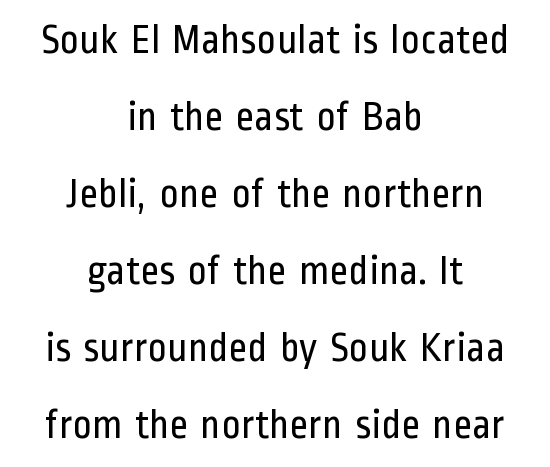
The image shows 41 px regular-weight, condensed sans-serif type, upright; set centered, line spacing 1.88x, normal letter spacing, not underlined; low stroke contrast and a medium x-height.
